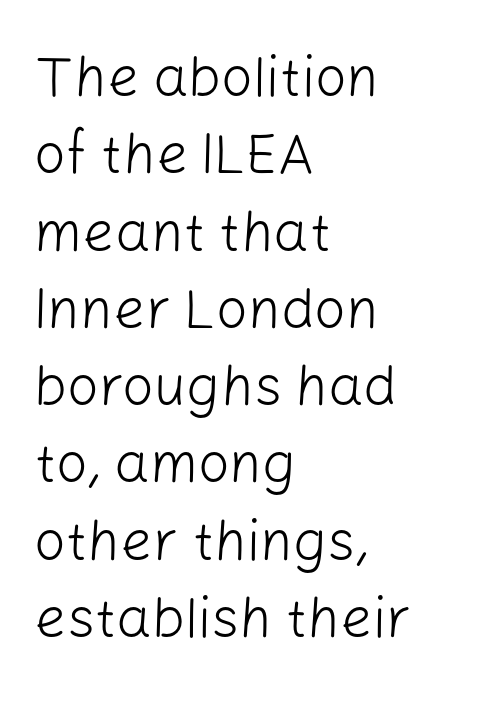
Q: Is the text bold? A: No.
Q: Is the text italic (slanted)? A: No, it is upright.
Q: Is the typeface a serif or a sans-serif typeface? A: Sans-serif.
Q: Is the text underlined? A: No.
Q: How is the paragraph aligned? A: Left-aligned.
Q: Is the spacing between letters normal or unusually wide? A: Normal.
Q: Is the spacing between lines tight, normal or loose? A: Normal.
Q: Width (condensed, normal, or wide)? A: Normal.
Q: Stroke contrast? A: Low.
Q: x-height? A: Medium.
Q: Monospaced? A: No.
